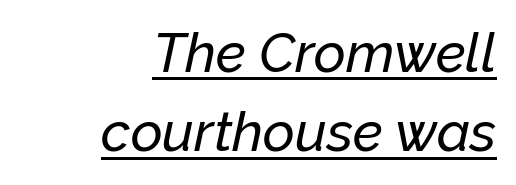
The image shows 55 px text type, italic (leaning right); set right-aligned, normal line spacing (1.44x), normal letter spacing, underlined; low stroke contrast and a medium x-height.
